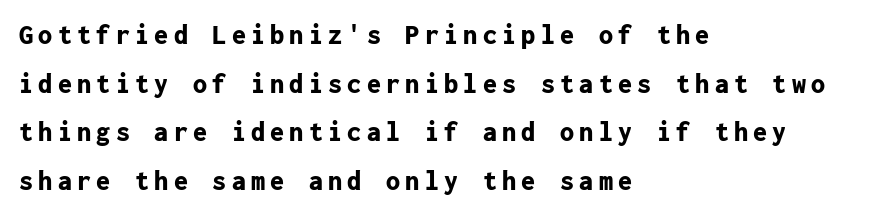
{"serif": "no", "italic": "no", "bold": "yes", "weight": "bold", "width": "normal", "stroke_contrast": "low", "x_height": "medium", "monospaced": "yes", "underline": "no", "align": "left", "line_spacing_ratio": 1.74, "glyph_px": 28}
